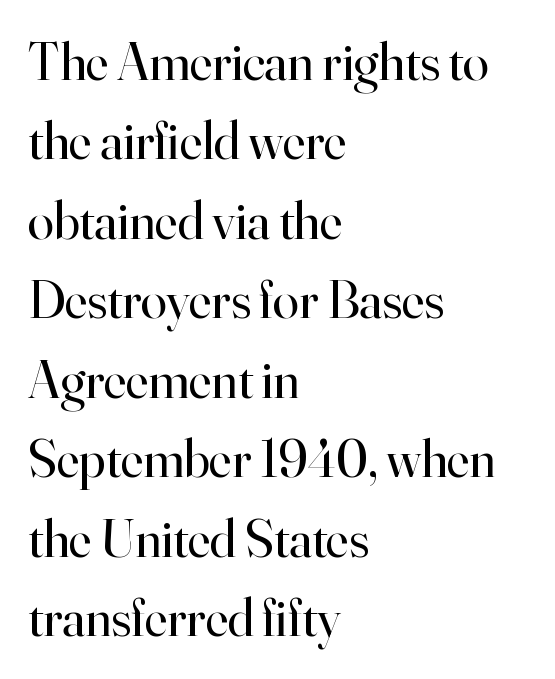
The image shows 53 px regular-weight serif type, upright; set left-aligned, normal line spacing (1.5x), normal letter spacing, not underlined; high stroke contrast and a small x-height.
